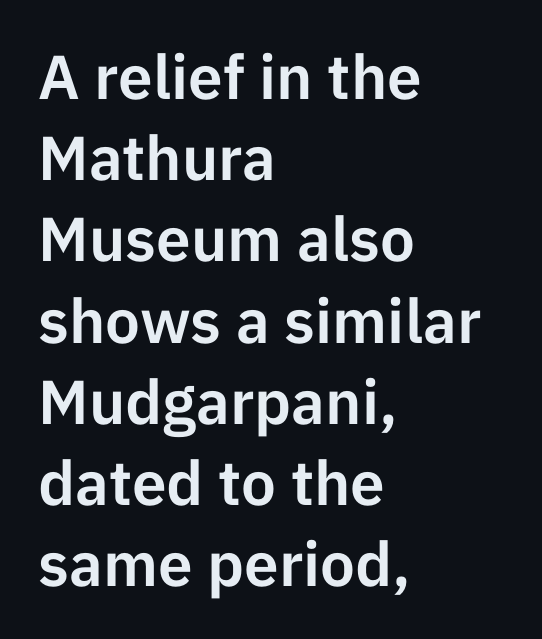
Q: Is the text italic (slanted)? A: No, it is upright.
Q: Is the typeface a serif or a sans-serif typeface? A: Sans-serif.
Q: Is the text underlined? A: No.
Q: How is the paragraph aligned? A: Left-aligned.
Q: Is the spacing between letters normal or unusually wide? A: Normal.
Q: Is the spacing between lines tight, normal or loose? A: Normal.
Q: Width (condensed, normal, or wide)? A: Normal.
Q: Stroke contrast? A: Low.
Q: x-height? A: Medium.
Q: Monospaced? A: No.
